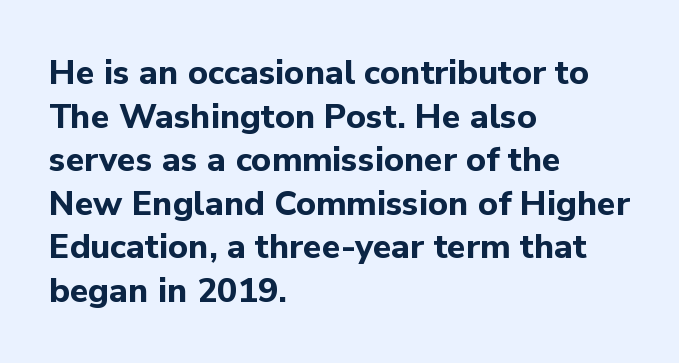
Q: Is the text bold? A: Yes.
Q: Is the text italic (slanted)? A: No, it is upright.
Q: Is the typeface a serif or a sans-serif typeface? A: Sans-serif.
Q: Is the text underlined? A: No.
Q: How is the paragraph aligned? A: Left-aligned.
Q: Is the spacing between letters normal or unusually wide? A: Normal.
Q: Is the spacing between lines tight, normal or loose? A: Normal.
Q: Width (condensed, normal, or wide)? A: Normal.
Q: Stroke contrast? A: Low.
Q: x-height? A: Medium.
Q: Monospaced? A: No.
